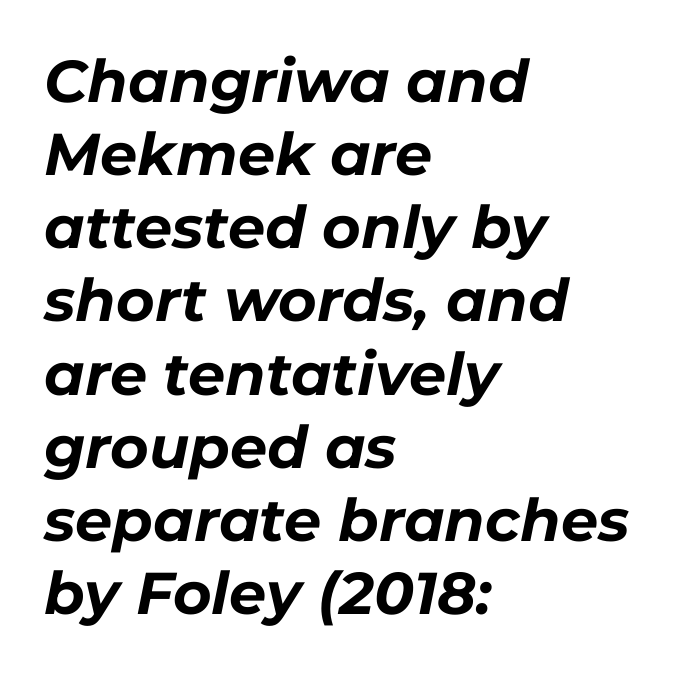
The image shows 59 px bold type, italic (leaning right); set left-aligned, line spacing 1.24x, normal letter spacing, not underlined; low stroke contrast and a medium x-height.
